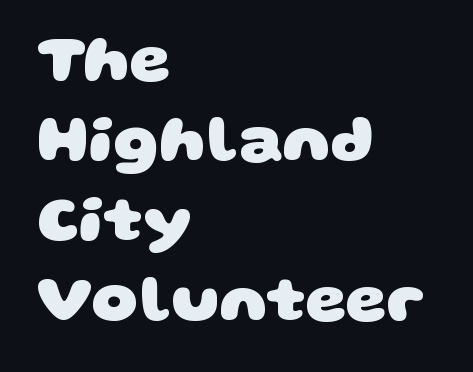
Underline: absent. A full-strength bold gives these letters their thick strokes. Reading down the block, your eye returns to a fixed left position each line. Each letter's strokes conclude bluntly, with no projecting serifs. Students, note that the glyphs here touch the page at normal intervals. Do the characters align in a grid? No, the font is proportional.
